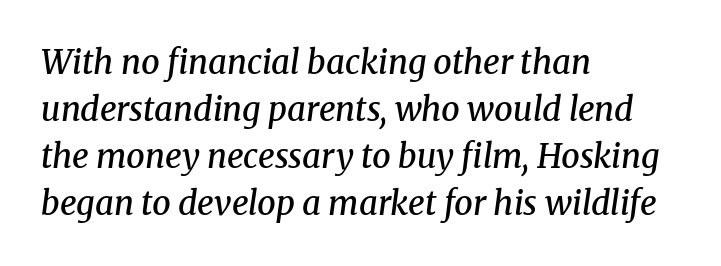
{"serif": "yes", "italic": "yes", "lean": "right", "slant_degrees": 8, "bold": "semi", "weight": "semibold", "width": "normal", "stroke_contrast": "medium", "x_height": "medium", "monospaced": "no", "underline": "no", "align": "left", "line_spacing": "normal", "line_spacing_ratio": 1.42, "letter_spacing": "normal", "letter_spacing_em": 0.0, "glyph_px": 33}
